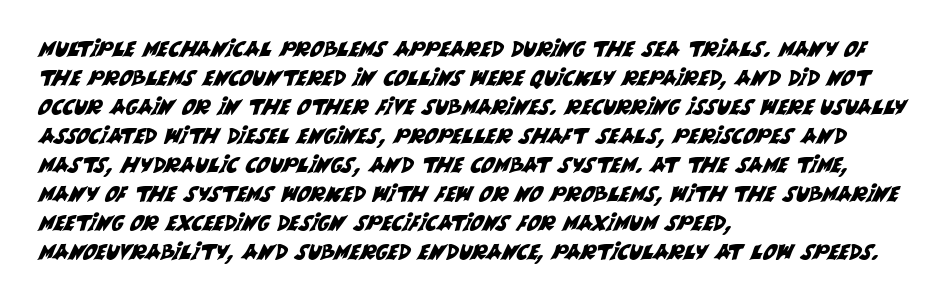
Successive baselines arrive at the customary interval. The gap between lines stays unmarked. The setting favours the left margin, as ordinary paragraphs usually do. This rendering leaves character spacing at its baseline value.
